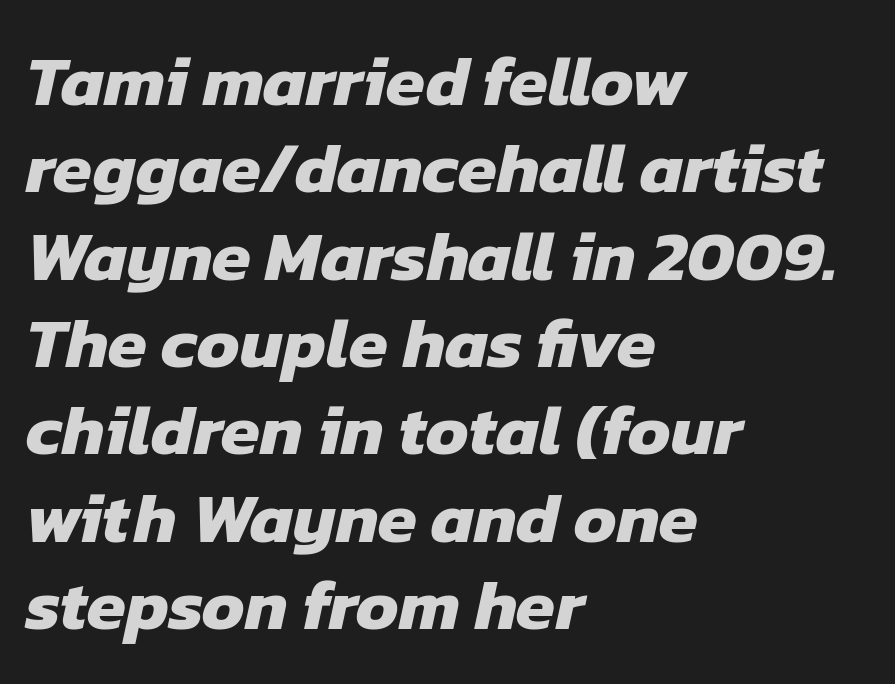
{"serif": "no", "bold": "yes", "weight": "heavy", "width": "normal", "stroke_contrast": "low", "x_height": "medium", "monospaced": "no", "underline": "no", "align": "left", "line_spacing_ratio": 1.23, "letter_spacing": "normal", "letter_spacing_em": 0.0, "glyph_px": 71}
